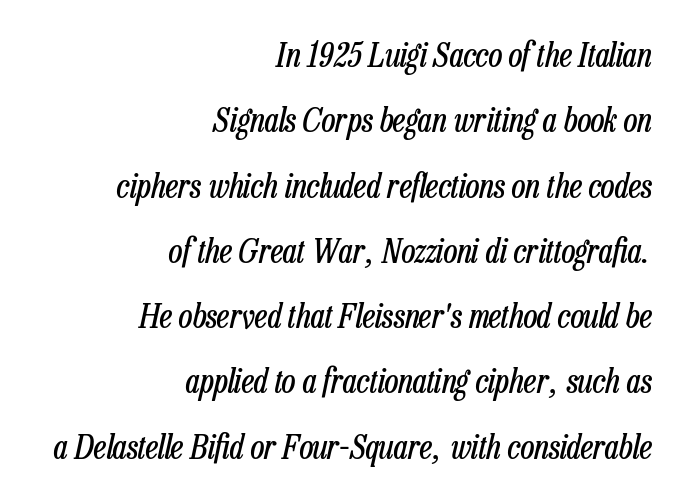
{"italic": "yes", "lean": "right", "slant_degrees": 13, "bold": "no", "weight": "regular", "width": "condensed", "stroke_contrast": "low", "x_height": "medium", "monospaced": "no", "underline": "no", "align": "right", "line_spacing": "loose", "line_spacing_ratio": 1.92, "letter_spacing": "normal", "letter_spacing_em": 0.0, "glyph_px": 34}
